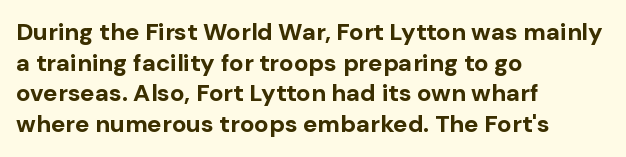
The image shows 24 px bold type, upright; set left-aligned, normal line spacing (1.28x), normal letter spacing, not underlined.
